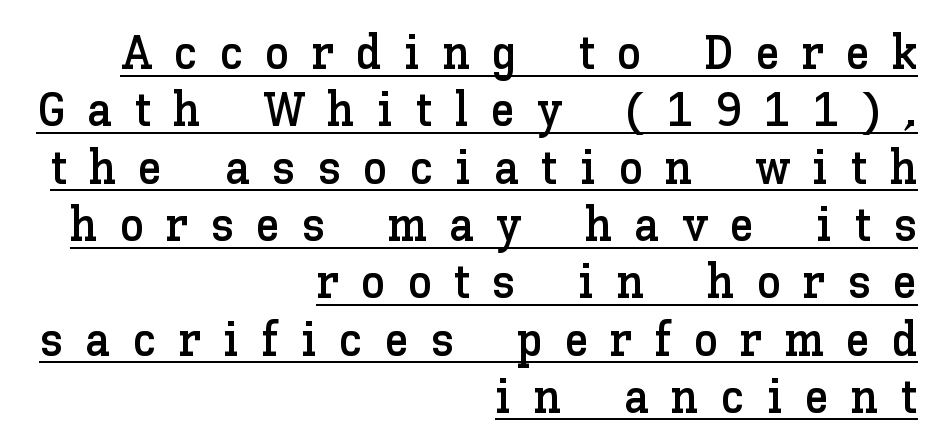
{"italic": "no", "width": "normal", "stroke_contrast": "low", "x_height": "medium", "monospaced": "no", "underline": "yes", "align": "right", "line_spacing_ratio": 1.17, "letter_spacing": "wide", "letter_spacing_em": 0.45, "glyph_px": 49}
